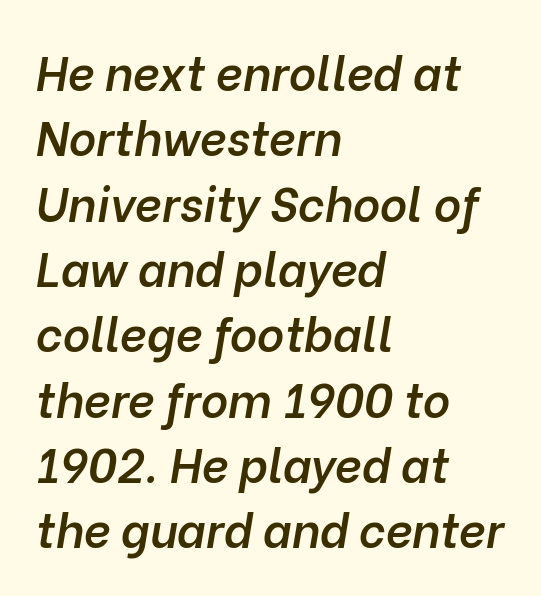
{"italic": "yes", "lean": "right", "slant_degrees": 10, "bold": "semi", "weight": "semibold", "width": "normal", "stroke_contrast": "low", "x_height": "medium", "monospaced": "no", "underline": "no", "align": "left", "line_spacing": "normal", "line_spacing_ratio": 1.39, "letter_spacing": "normal", "letter_spacing_em": 0.0, "glyph_px": 47}
